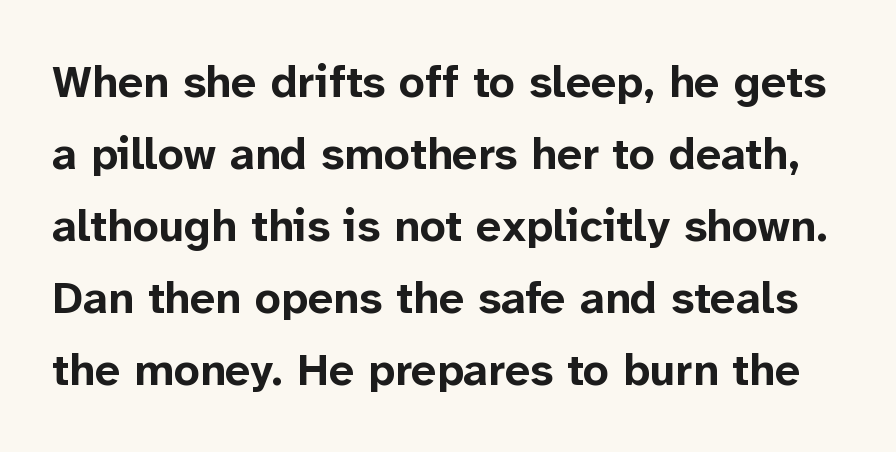
{"serif": "no", "italic": "no", "bold": "yes", "weight": "bold", "width": "normal", "stroke_contrast": "low", "x_height": "medium", "monospaced": "no", "underline": "no", "line_spacing": "normal", "line_spacing_ratio": 1.6, "letter_spacing": "normal", "letter_spacing_em": 0.0, "glyph_px": 45}
